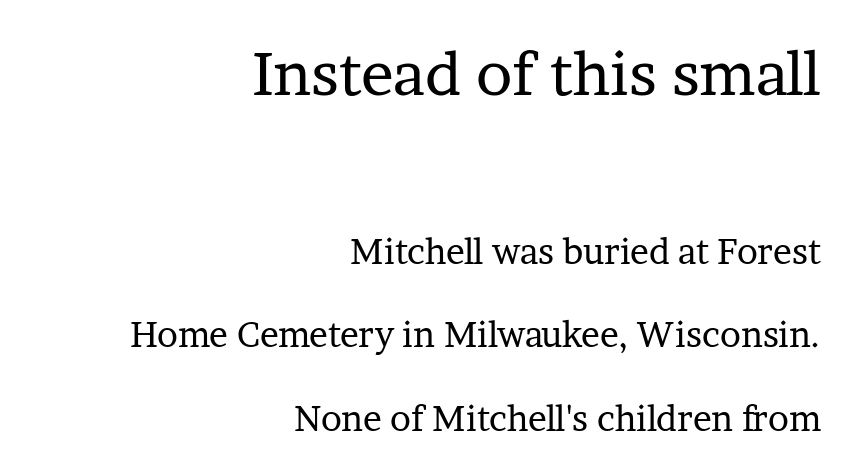
Q: Is the text bold? A: No.
Q: Is the text italic (slanted)? A: No, it is upright.
Q: Is the typeface a serif or a sans-serif typeface? A: Serif.
Q: Is the text underlined? A: No.
Q: How is the paragraph aligned? A: Right-aligned.
Q: Is the spacing between letters normal or unusually wide? A: Normal.
Q: Is the spacing between lines tight, normal or loose? A: Loose.
Q: Which block of text is set in a larger size, the first (top) or the second (bottom)? A: The first (top) one.
Q: Width (condensed, normal, or wide)? A: Normal.
Q: Stroke contrast? A: Low.
Q: x-height? A: Medium.
Q: Monospaced? A: No.
